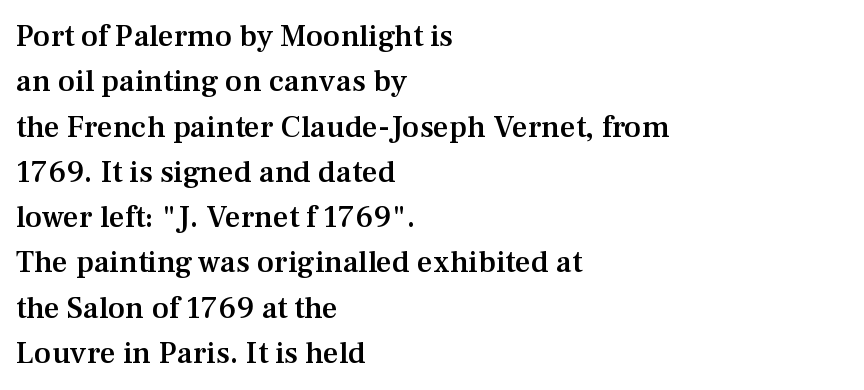
{"serif": "yes", "italic": "no", "bold": "semi", "weight": "semibold", "width": "normal", "stroke_contrast": "medium", "x_height": "medium", "monospaced": "no", "underline": "no", "align": "left", "line_spacing": "normal", "line_spacing_ratio": 1.46, "letter_spacing": "normal", "letter_spacing_em": 0.0, "glyph_px": 31}
